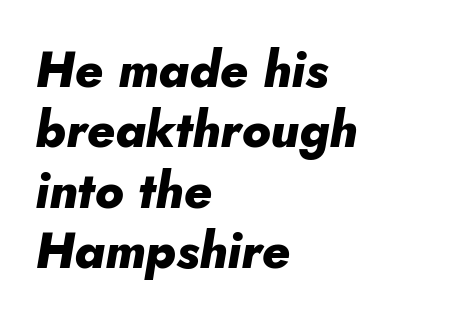
{"italic": "yes", "lean": "right", "slant_degrees": 10, "bold": "yes", "weight": "heavy", "width": "normal", "stroke_contrast": "low", "x_height": "small", "monospaced": "no", "underline": "no", "align": "left", "line_spacing_ratio": 1.21, "letter_spacing": "normal", "letter_spacing_em": 0.0, "glyph_px": 50}
